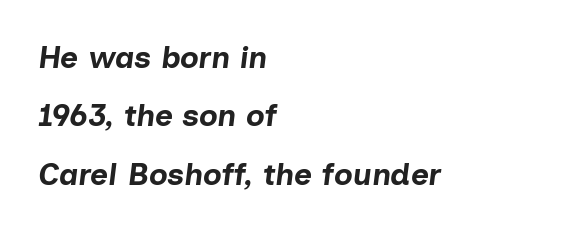
The image shows 31 px bold type, italic (leaning right); set left-aligned, line spacing 1.88x, normal letter spacing, not underlined; low stroke contrast and a medium x-height.
